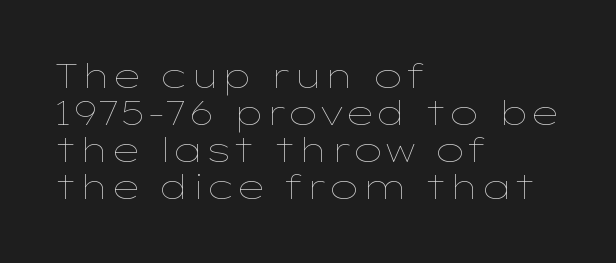
Q: Is the text bold? A: No.
Q: Is the text italic (slanted)? A: No, it is upright.
Q: Is the text underlined? A: No.
Q: How is the paragraph aligned? A: Left-aligned.
Q: Is the spacing between letters normal or unusually wide? A: Normal.
Q: Is the spacing between lines tight, normal or loose? A: Tight.
Q: Width (condensed, normal, or wide)? A: Wide.
Q: Stroke contrast? A: Low.
Q: x-height? A: Medium.
Q: Monospaced? A: No.
